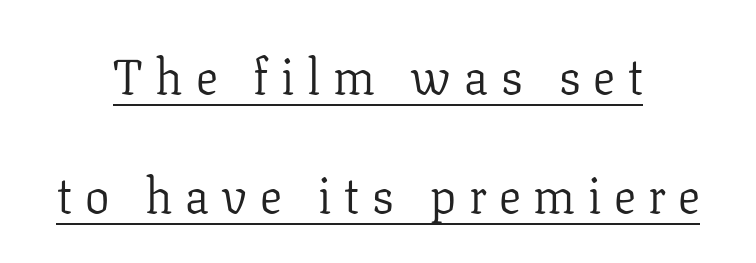
{"serif": "yes", "italic": "no", "bold": "no", "weight": "light", "width": "normal", "stroke_contrast": "low", "x_height": "medium", "monospaced": "no", "underline": "yes", "align": "center", "line_spacing": "loose", "line_spacing_ratio": 2.43, "letter_spacing": "wide", "letter_spacing_em": 0.26, "glyph_px": 49}
